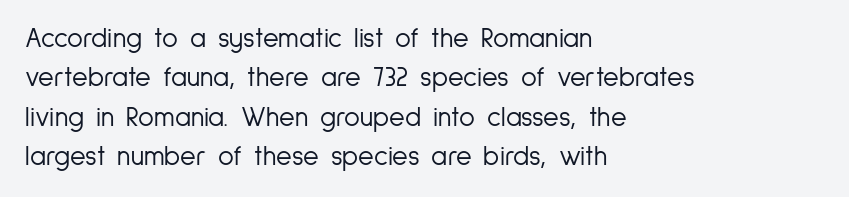
The image shows 27 px text type, upright; set left-aligned, normal line spacing (1.46x), normal letter spacing, not underlined.
